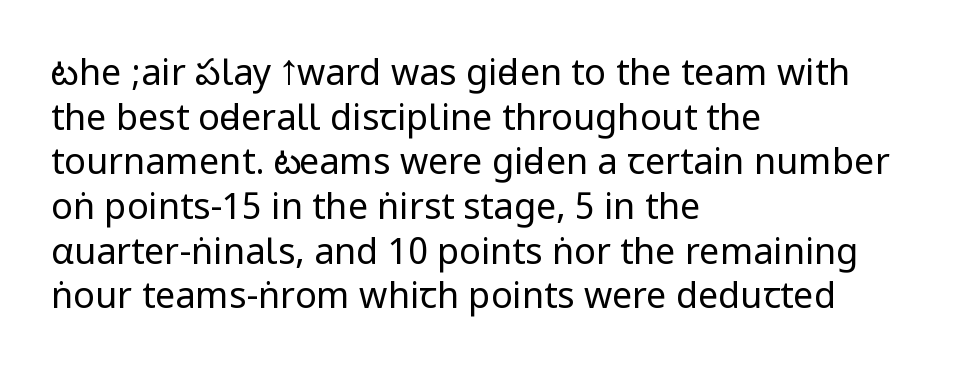
Q: Is the text bold? A: No.
Q: Is the text italic (slanted)? A: No, it is upright.
Q: Is the typeface a serif or a sans-serif typeface? A: Sans-serif.
Q: Is the text underlined? A: No.
Q: How is the paragraph aligned? A: Left-aligned.
Q: Is the spacing between letters normal or unusually wide? A: Normal.
Q: Width (condensed, normal, or wide)? A: Condensed.
Q: Stroke contrast? A: Low.
